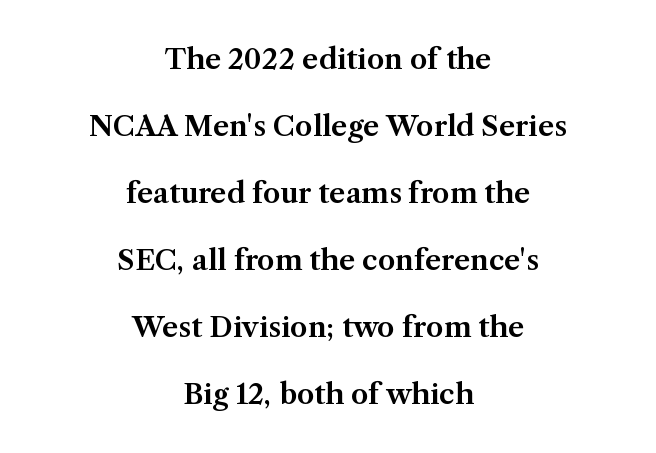
Q: Is the text italic (slanted)? A: No, it is upright.
Q: Is the typeface a serif or a sans-serif typeface? A: Serif.
Q: Is the text underlined? A: No.
Q: How is the paragraph aligned? A: Centered.
Q: Is the spacing between letters normal or unusually wide? A: Normal.
Q: Is the spacing between lines tight, normal or loose? A: Loose.
Q: Width (condensed, normal, or wide)? A: Normal.
Q: Stroke contrast? A: Medium.
Q: x-height? A: Medium.
Q: Monospaced? A: No.
